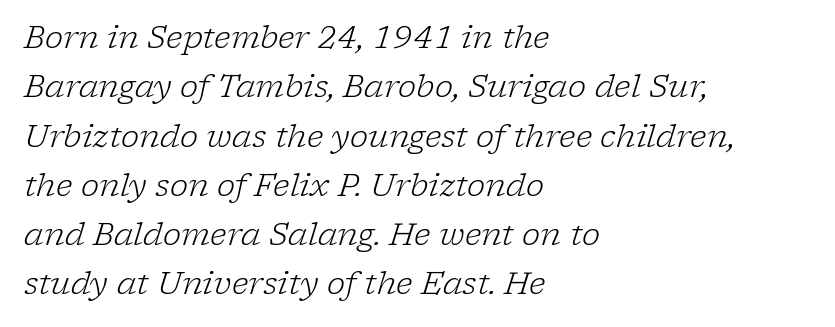
Each row of text sits above clean, open space. Characters follow at the spacing the type designer built in. In CSS terms this would be text-align: left. Proportional: the letters do not fall into vertical columns. Does the type have serifs? Yes, each stem ends in a small foot.
